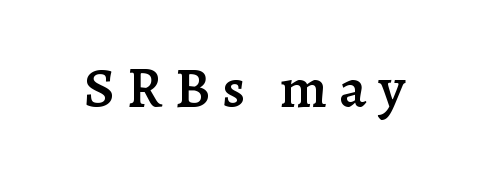
{"serif": "yes", "italic": "no", "bold": "semi", "weight": "semibold", "width": "normal", "stroke_contrast": "low", "x_height": "medium", "monospaced": "no", "underline": "no", "letter_spacing": "wide", "letter_spacing_em": 0.21, "glyph_px": 57}
